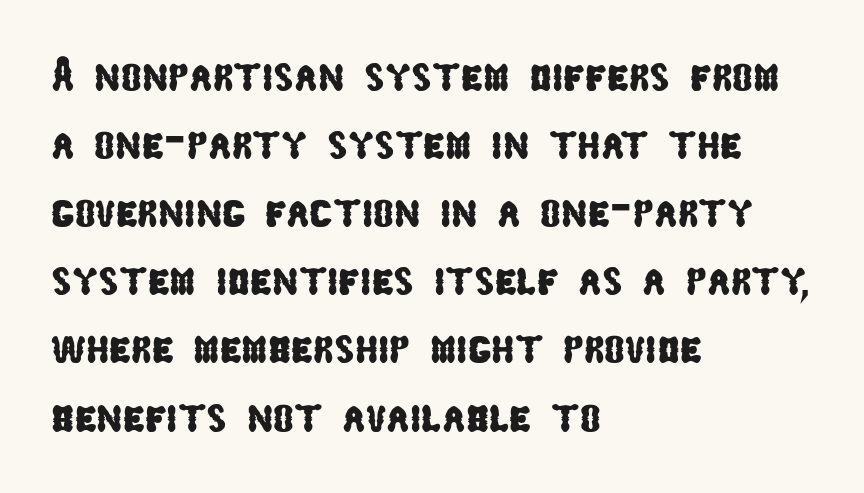
Q: Is the typeface a serif or a sans-serif typeface? A: Sans-serif.
Q: Is the text underlined? A: No.
Q: How is the paragraph aligned? A: Left-aligned.
Q: Is the spacing between letters normal or unusually wide? A: Normal.
Q: Is the spacing between lines tight, normal or loose? A: Normal.
Q: Width (condensed, normal, or wide)? A: Condensed.
Q: Stroke contrast? A: Low.
Q: x-height? A: Medium.
Q: Monospaced? A: No.
